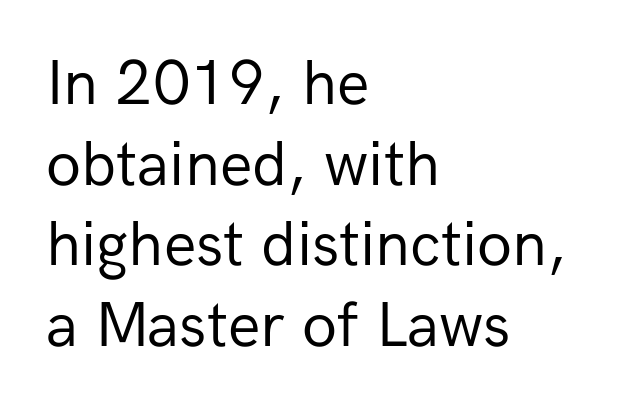
{"serif": "no", "italic": "no", "bold": "no", "weight": "regular", "width": "normal", "stroke_contrast": "low", "x_height": "medium", "monospaced": "no", "underline": "no", "align": "left", "line_spacing": "normal", "line_spacing_ratio": 1.26, "letter_spacing": "normal", "letter_spacing_em": 0.0, "glyph_px": 64}
